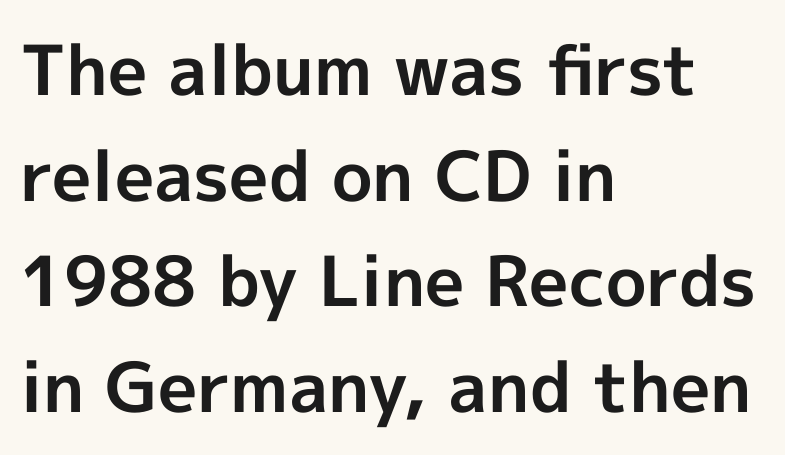
{"serif": "no", "italic": "no", "bold": "yes", "weight": "bold", "width": "normal", "x_height": "medium", "monospaced": "no", "underline": "no", "align": "left", "line_spacing": "normal", "line_spacing_ratio": 1.53, "letter_spacing": "normal", "letter_spacing_em": 0.0, "glyph_px": 69}
